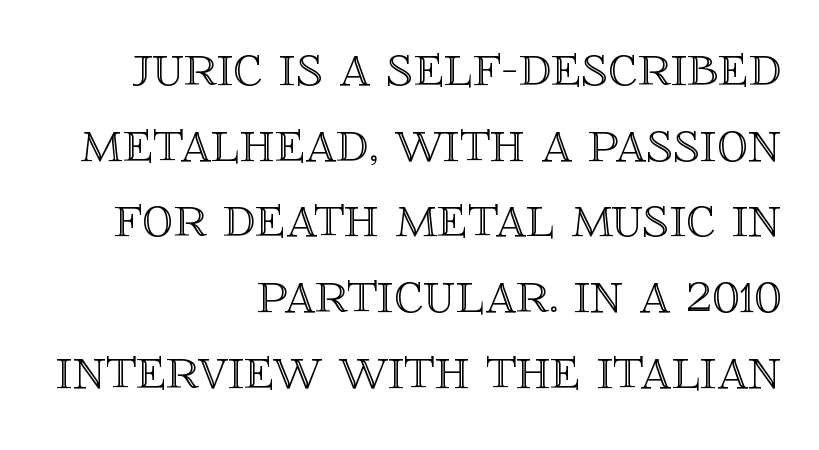
{"italic": "no", "width": "normal", "x_height": "large", "monospaced": "no", "underline": "no", "align": "right", "line_spacing_ratio": 1.22, "letter_spacing": "normal", "letter_spacing_em": 0.0, "glyph_px": 62}
